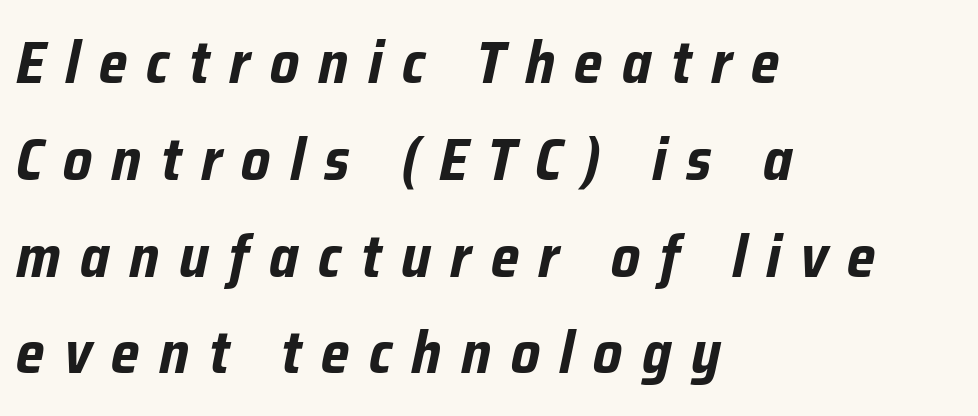
{"italic": "yes", "lean": "right", "slant_degrees": 12, "bold": "yes", "weight": "bold", "width": "condensed", "stroke_contrast": "low", "x_height": "medium", "monospaced": "no", "underline": "no", "align": "left", "line_spacing": "normal", "line_spacing_ratio": 1.64, "letter_spacing": "wide", "letter_spacing_em": 0.33, "glyph_px": 59}
